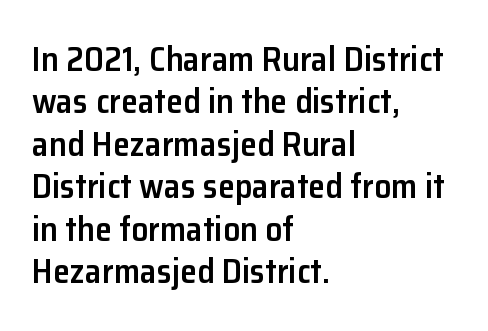
The zone under the glyphs is completely vacant. The typography opts for an upright posture over an oblique one. The face used here is rendered with its standard letterfit. The leading is moderate, giving the passage an even texture. Unlike a traditional serif, this face leaves its strokes unadorned. Moderately thickened strokes mark this as semibold type.
